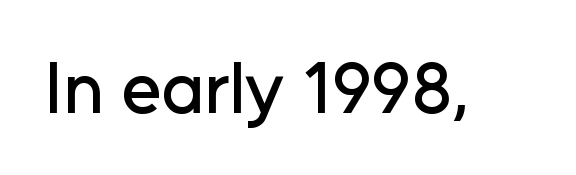
{"serif": "no", "italic": "no", "width": "normal", "stroke_contrast": "low", "x_height": "medium", "monospaced": "no", "underline": "no", "letter_spacing": "normal", "letter_spacing_em": 0.0, "glyph_px": 72}
